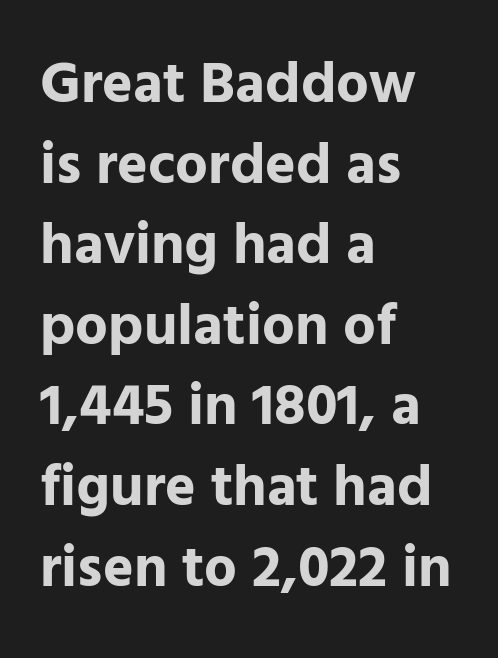
In terms of letterform style, serifs are entirely absent. Summary of vertical rhythm: regular, with standard interline spacing. Designer's note — italics off, roman on. Short note: letters normally spaced. Has an underline been added? It has not.
